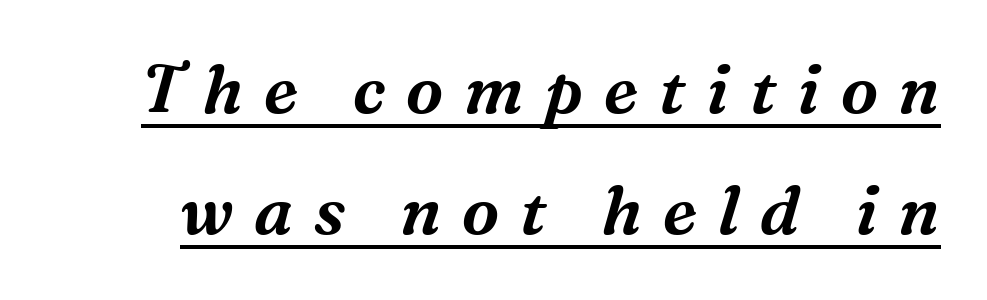
The image shows 67 px serif type, italic (leaning right); set line spacing 1.81x, unusually wide letter spacing (+0.31 em), underlined; medium stroke contrast and a medium x-height.
